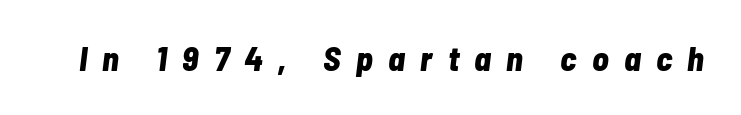
{"italic": "yes", "lean": "right", "slant_degrees": 7, "bold": "yes", "weight": "bold", "width": "condensed", "stroke_contrast": "low", "x_height": "medium", "monospaced": "no", "underline": "no", "letter_spacing": "wide", "letter_spacing_em": 0.45, "glyph_px": 34}
